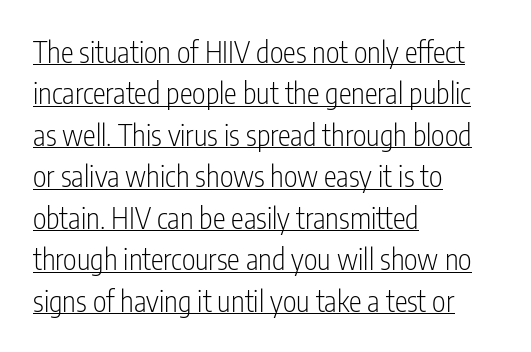
Somebody hit Ctrl+U on this one — the words are underlined. Classification — sans serif. Nope, not italic — everything's standing straight. Compared with typical paragraphs, the rows here are spaced about the same. The letters advance in unequal steps, a hallmark of proportional type. The typesetting does not lean heavy: it is not bold.
